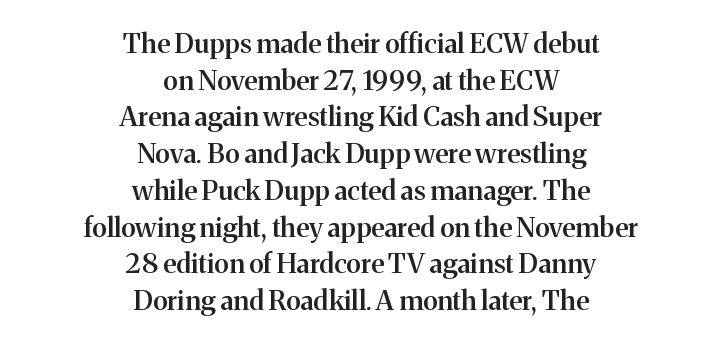
{"italic": "no", "bold": "semi", "underline": "no", "align": "center", "line_spacing": "normal", "line_spacing_ratio": 1.36, "letter_spacing": "normal", "letter_spacing_em": 0.0, "glyph_px": 27}
